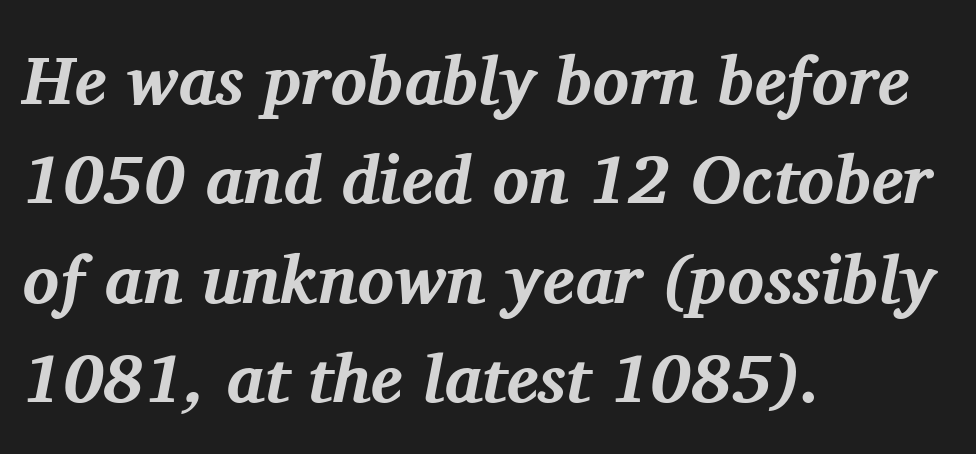
Are there feet on the stems? There are — it's a serif. How are the letters spaced? Ordinarily, with no added tracking. Successive baselines arrive at the customary interval. Spacing verdict: proportional, widths tailored to each character.
